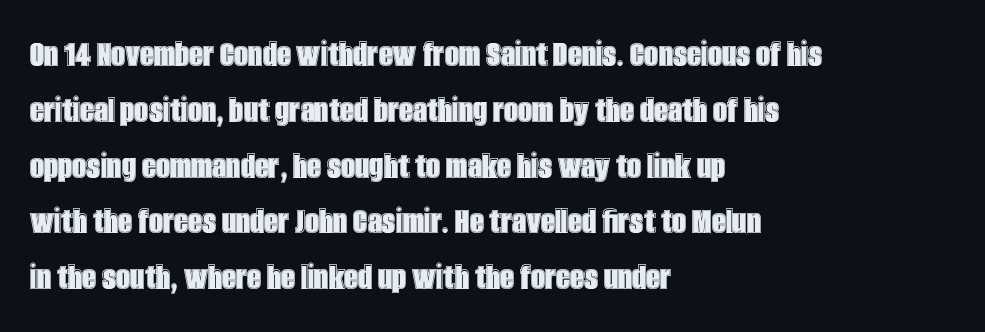
{"italic": "no", "width": "condensed", "x_height": "large", "monospaced": "no", "underline": "no", "align": "left", "line_spacing": "normal", "line_spacing_ratio": 1.43, "letter_spacing": "normal", "letter_spacing_em": 0.0, "glyph_px": 39}
